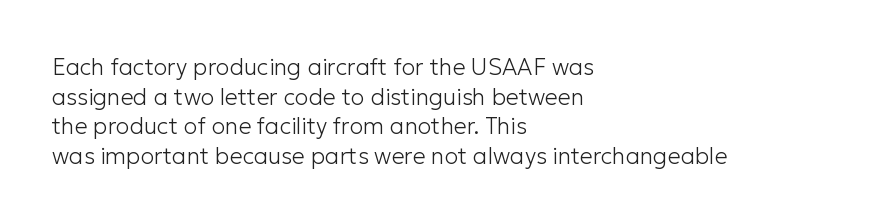
The image shows 23 px text type, upright; set left-aligned, normal line spacing (1.29x), normal letter spacing, not underlined.
